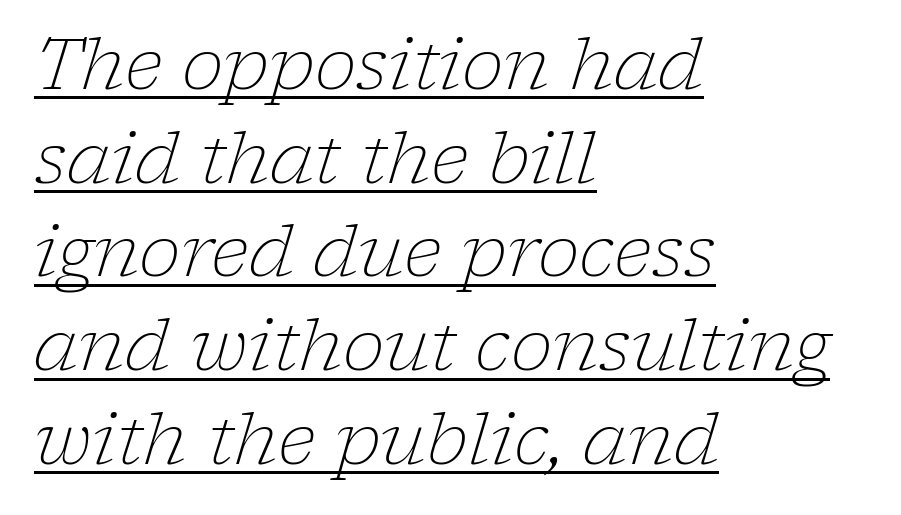
{"serif": "yes", "italic": "yes", "lean": "right", "slant_degrees": 17, "bold": "no", "weight": "light", "width": "normal", "stroke_contrast": "low", "x_height": "medium", "monospaced": "no", "underline": "yes", "align": "left", "line_spacing": "normal", "line_spacing_ratio": 1.32, "letter_spacing": "normal", "letter_spacing_em": 0.0, "glyph_px": 71}
